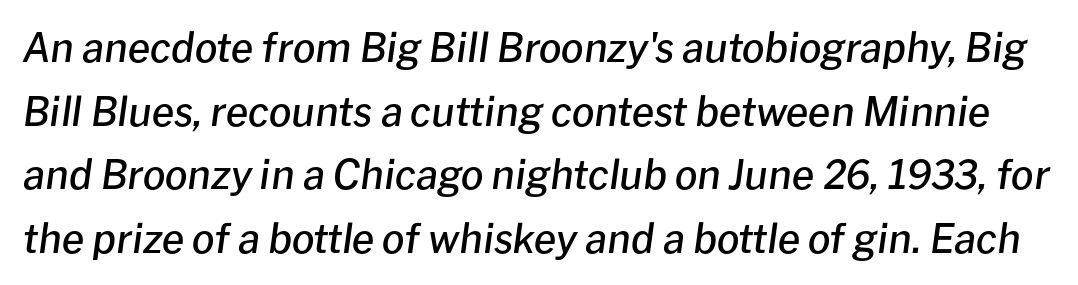
Quick note: underline off. Notice how descenders clear the ascenders below comfortably — that's standard leading. How heavy is the stroke? Medium-heavy — a semibold, shy of bold. The letters advance in unequal steps, a hallmark of proportional type. If you drew a line through each stem, it would be angled. No extra tracking has been applied to these lines.
